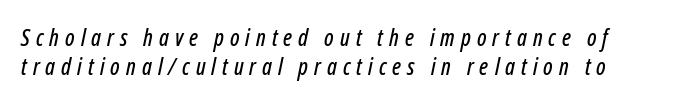
Q: Is the text italic (slanted)? A: Yes, it leans right by about 12 degrees.
Q: Is the text underlined? A: No.
Q: Is the spacing between letters normal or unusually wide? A: Unusually wide.
Q: Is the spacing between lines tight, normal or loose? A: Normal.
